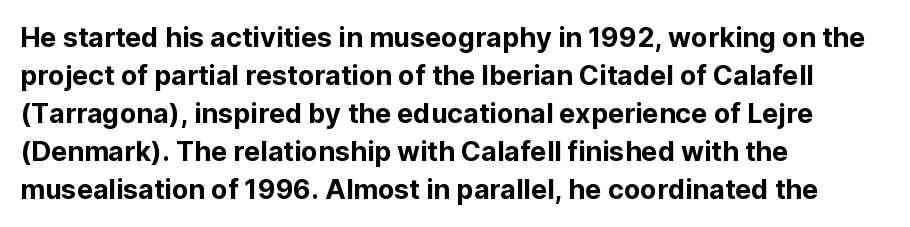
The image shows 27 px text type, upright; set left-aligned, normal line spacing (1.41x), normal letter spacing, not underlined.
